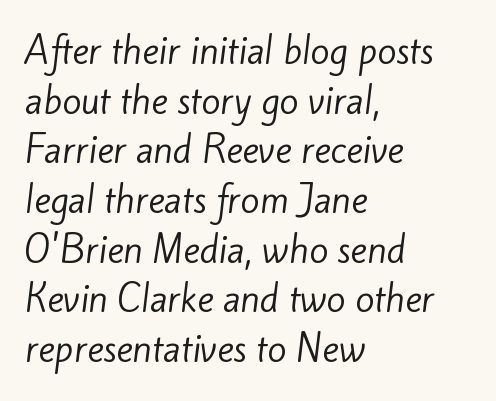
Rule under the text: the space is simply empty. The weight would be labelled regular, book, light, or lighter still. This block has exactly the height ordinary leading produces. Words appear dense and cohesive because spacing is normal.
